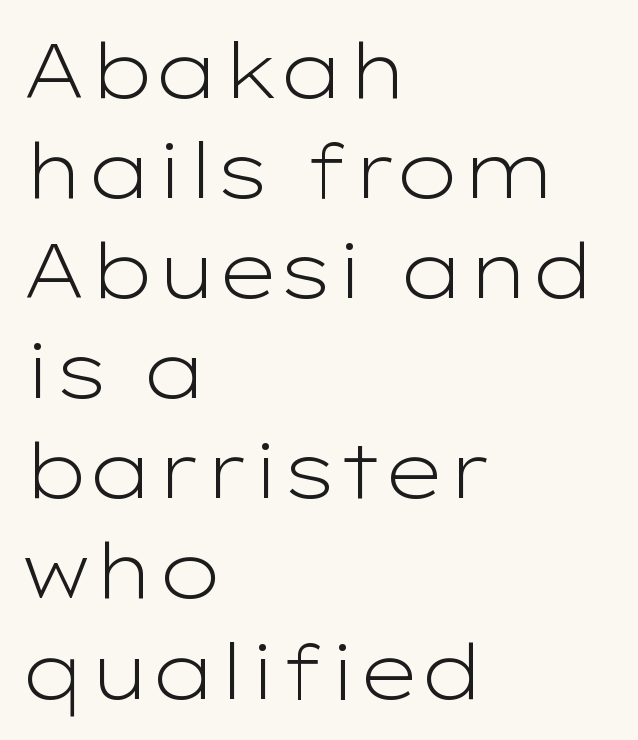
The image shows 77 px light, wide sans-serif type, upright; set left-aligned, normal line spacing (1.3x), normal letter spacing, not underlined; low stroke contrast and a medium x-height.
